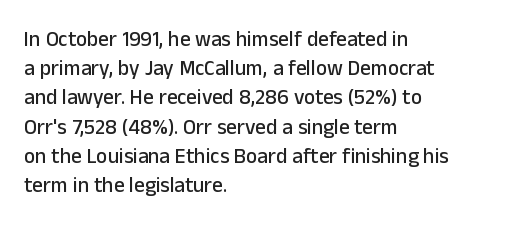
The image shows 21 px text type, upright; set left-aligned, normal line spacing (1.39x), normal letter spacing, not underlined.
